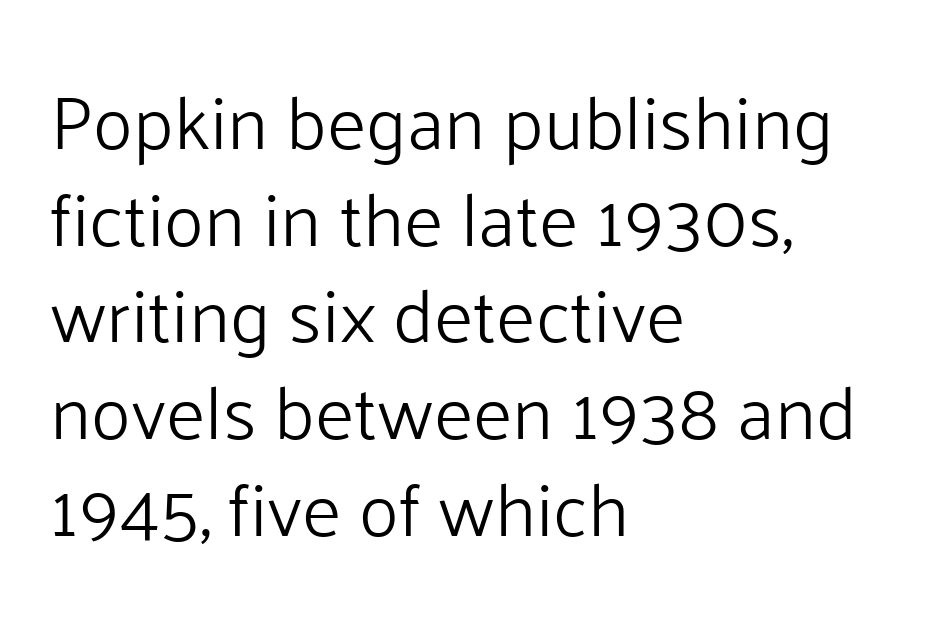
Vertical stems look standard width or narrower in stroke. A student would call this left alignment; a typographer would say flush left, rag right. In terms of leading, this rendering sits right in the middle. Any mark beneath the type? The region is blank. Letterform terminals end flat and unadorned throughout the passage. The face used here is proportionally spaced, like ordinary book or web type.
